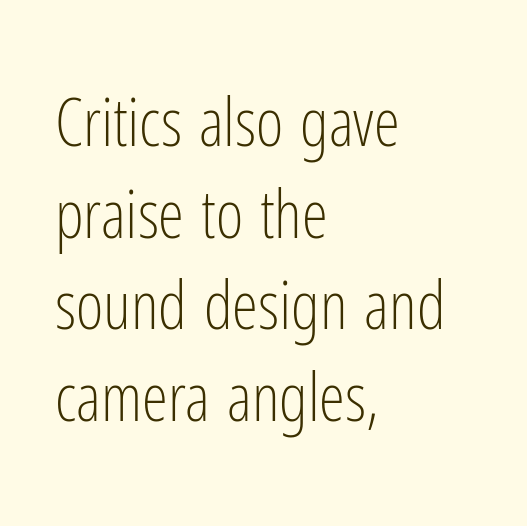
Q: Is the text bold? A: No.
Q: Is the text italic (slanted)? A: No, it is upright.
Q: Is the typeface a serif or a sans-serif typeface? A: Sans-serif.
Q: Is the text underlined? A: No.
Q: How is the paragraph aligned? A: Left-aligned.
Q: Is the spacing between letters normal or unusually wide? A: Normal.
Q: Is the spacing between lines tight, normal or loose? A: Normal.
Q: Width (condensed, normal, or wide)? A: Condensed.
Q: Stroke contrast? A: Low.
Q: x-height? A: Medium.
Q: Monospaced? A: No.
